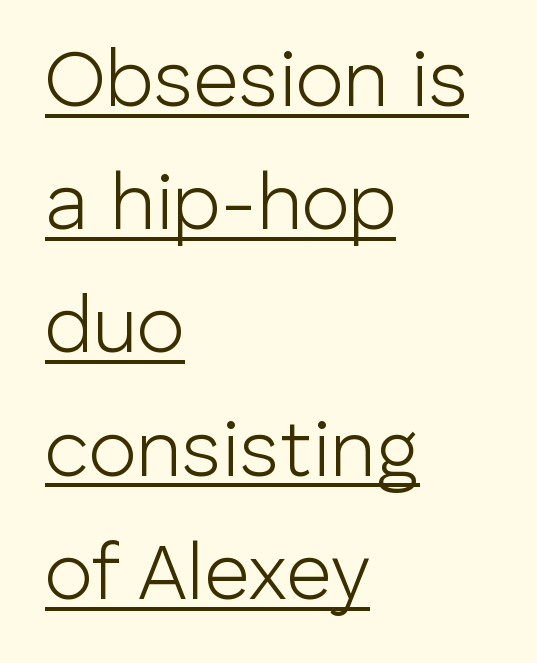
Alignment: flush left. Observe the absence of serifs on each vertical stroke in this sample. The leading is moderate, giving the passage an even texture. Proportional: the letters do not fall into vertical columns.
